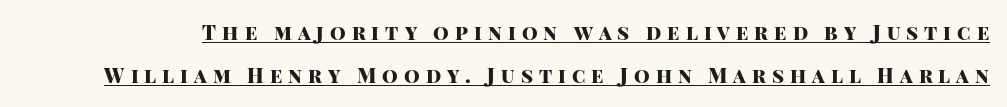
The image shows 20 px bold type, upright; set loose line spacing (2.14x), unusually wide letter spacing (+0.3 em), underlined.
